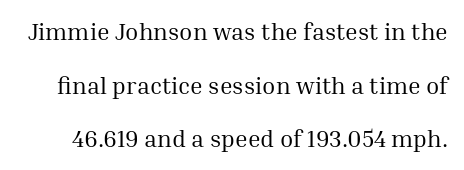
The image shows 24 px text type, upright; set loose line spacing (2.23x), normal letter spacing, not underlined.
